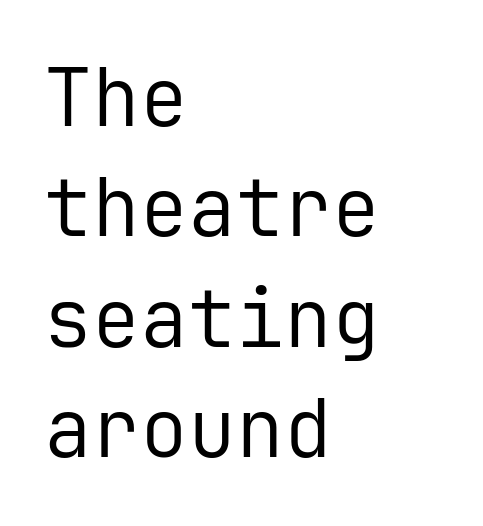
Rule under the text: the space is simply empty. Compared with a centered layout, this one pins lines to the left instead. The typesetting does not lean heavy: it is not bold. Honestly, the row spacing looks completely unremarkable. The text was rendered using a sans face with plain stroke endings.
